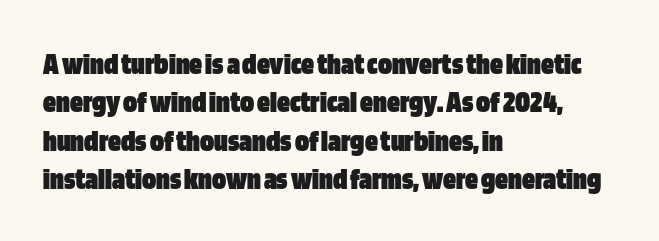
Q: Is the text bold? A: Yes.
Q: Is the text italic (slanted)? A: No, it is upright.
Q: Is the typeface a serif or a sans-serif typeface? A: Sans-serif.
Q: Is the text underlined? A: No.
Q: How is the paragraph aligned? A: Left-aligned.
Q: Is the spacing between letters normal or unusually wide? A: Normal.
Q: Width (condensed, normal, or wide)? A: Condensed.
Q: Stroke contrast? A: Low.
Q: x-height? A: Large.
Q: Monospaced? A: No.
